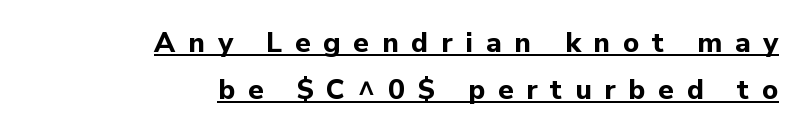
I'd call this a sans setting — the letters go barefoot. The letters are spread apart with noticeably loose tracking. Character widths vary here, with narrow letters taking less room than wide ones. The text block is weighted toward the right margin, trailing off unevenly leftward. Compared with an ordinary text face, these strokes are far heavier — a full bold.
